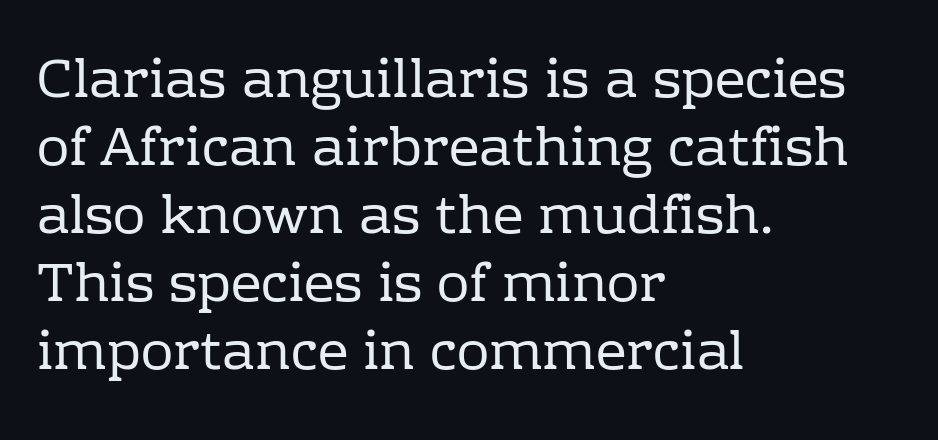
Is the block centered? No — it sits flush against the left margin. The space directly below the letters is spotless. Look at the tracking — it's just the regular setting, nothing added. These lines were composed using upright roman letters. Spacing verdict: proportional, widths tailored to each character.
